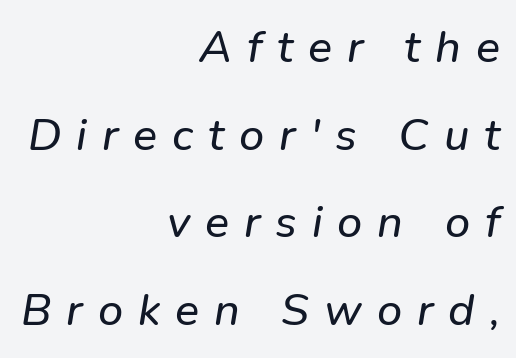
Q: Is the typeface a serif or a sans-serif typeface? A: Sans-serif.
Q: Is the text underlined? A: No.
Q: How is the paragraph aligned? A: Right-aligned.
Q: Is the spacing between letters normal or unusually wide? A: Unusually wide.
Q: Is the spacing between lines tight, normal or loose? A: Loose.
Q: Width (condensed, normal, or wide)? A: Normal.
Q: Stroke contrast? A: Low.
Q: x-height? A: Medium.
Q: Monospaced? A: No.
